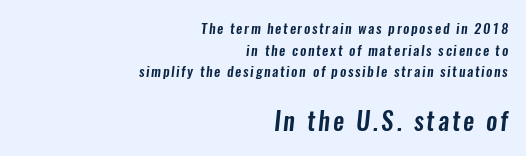
{"underline": "no", "align": "right", "line_spacing": "normal", "line_spacing_ratio": 1.54, "larger_block": "second", "size_ratio": 1.79, "glyph_px": 25}
